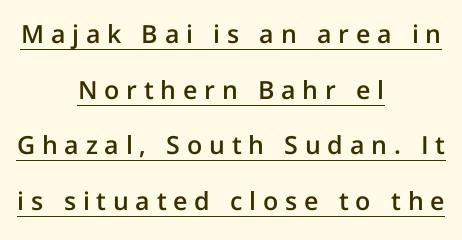
Q: Is the text bold? A: Semi-bold.
Q: Is the text italic (slanted)? A: No, it is upright.
Q: Is the text underlined? A: Yes.
Q: How is the paragraph aligned? A: Centered.
Q: Is the spacing between letters normal or unusually wide? A: Unusually wide.
Q: Is the spacing between lines tight, normal or loose? A: Loose.
